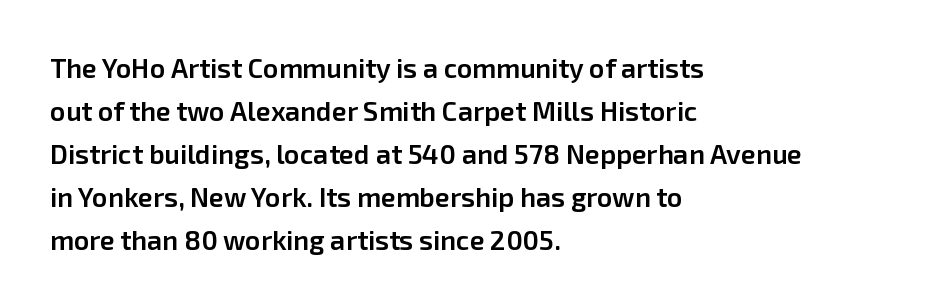
Q: Is the text bold? A: Semi-bold.
Q: Is the text italic (slanted)? A: No, it is upright.
Q: Is the text underlined? A: No.
Q: How is the paragraph aligned? A: Left-aligned.
Q: Is the spacing between letters normal or unusually wide? A: Normal.
Q: Is the spacing between lines tight, normal or loose? A: Normal.
